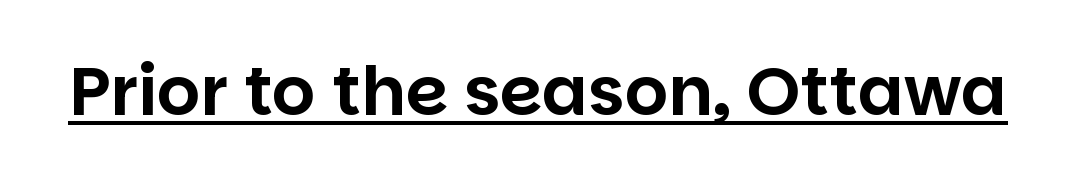
A typesetter would call this proportional, since set widths differ per character. Honestly, the letter spacing is just normal — you wouldn't notice it. Glance below the letters and you will spot a drawn line. The letters stand upright; this is a roman face.
